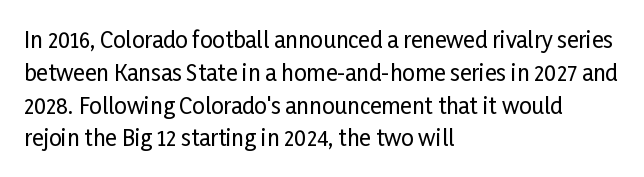
{"italic": "no", "underline": "no", "align": "left", "line_spacing": "normal", "line_spacing_ratio": 1.49, "letter_spacing": "normal", "letter_spacing_em": 0.0, "glyph_px": 22}
